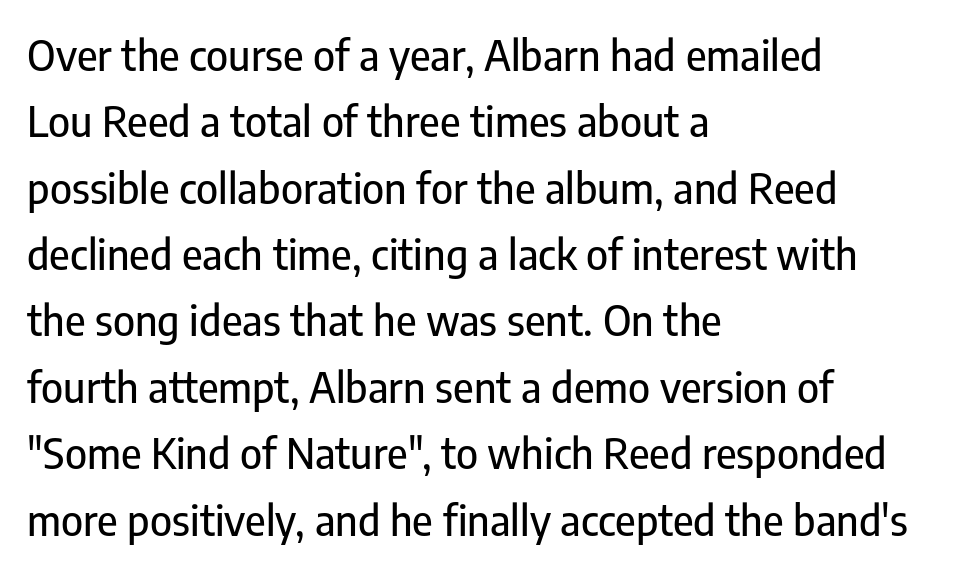
The image shows 42 px condensed sans-serif type, upright; set left-aligned, normal line spacing (1.58x), normal letter spacing, not underlined; low stroke contrast and a medium x-height.
